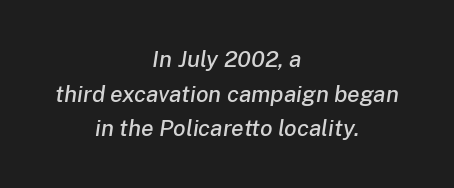
{"italic": "yes", "lean": "right", "slant_degrees": 8, "underline": "no", "align": "center", "line_spacing": "normal", "line_spacing_ratio": 1.51, "letter_spacing": "normal", "letter_spacing_em": 0.0, "glyph_px": 23}
